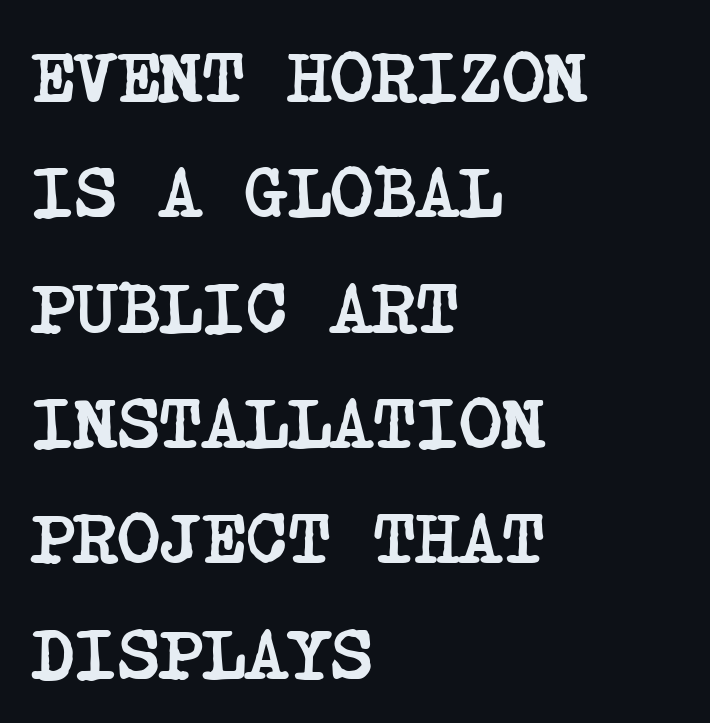
The image shows 73 px semibold, condensed serif type; set left-aligned, normal line spacing (1.58x), normal letter spacing, not underlined; low stroke contrast and a large x-height.
